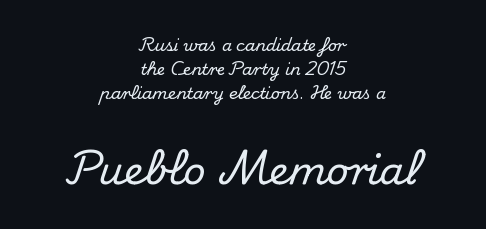
The image shows 39 px serif type; set centered, normal line spacing (1.51x), normal letter spacing, not underlined; the second (bottom) block is 2.44x larger; medium stroke contrast and a small x-height.
